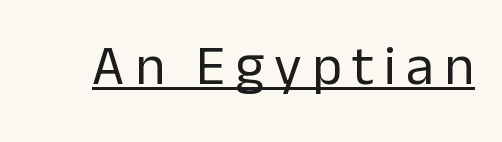
Q: Is the text bold? A: No.
Q: Is the text italic (slanted)? A: No, it is upright.
Q: Is the typeface a serif or a sans-serif typeface? A: Sans-serif.
Q: Is the text underlined? A: Yes.
Q: Width (condensed, normal, or wide)? A: Normal.
Q: Stroke contrast? A: Low.
Q: x-height? A: Medium.
Q: Monospaced? A: No.
